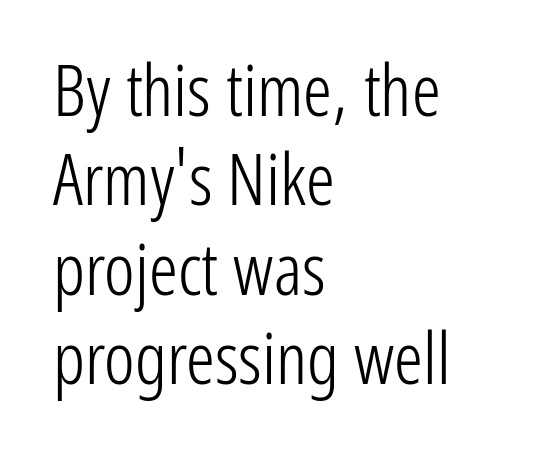
Q: Is the text bold? A: No.
Q: Is the text italic (slanted)? A: No, it is upright.
Q: Is the typeface a serif or a sans-serif typeface? A: Sans-serif.
Q: Is the text underlined? A: No.
Q: How is the paragraph aligned? A: Left-aligned.
Q: Is the spacing between letters normal or unusually wide? A: Normal.
Q: Width (condensed, normal, or wide)? A: Condensed.
Q: Stroke contrast? A: Low.
Q: x-height? A: Medium.
Q: Monospaced? A: No.
